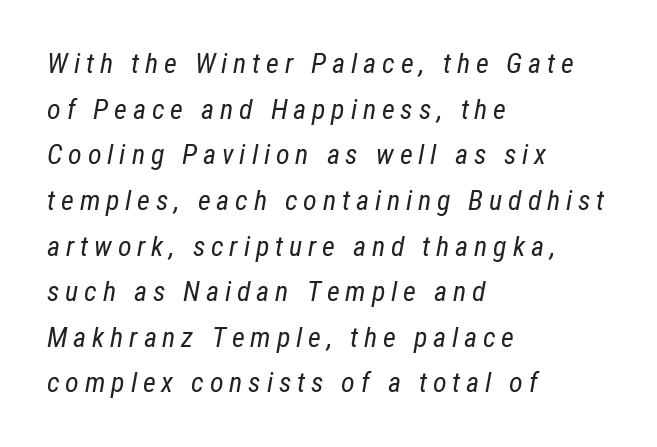
This sample uses expanded letter spacing, leaving extra air between glyphs. The area under the type is left untouched. This rendering uses left alignment, leaving the right contour irregular. The designer left line spacing at the default. Here the designer chose a conventional face with non-uniform glyph widths.
